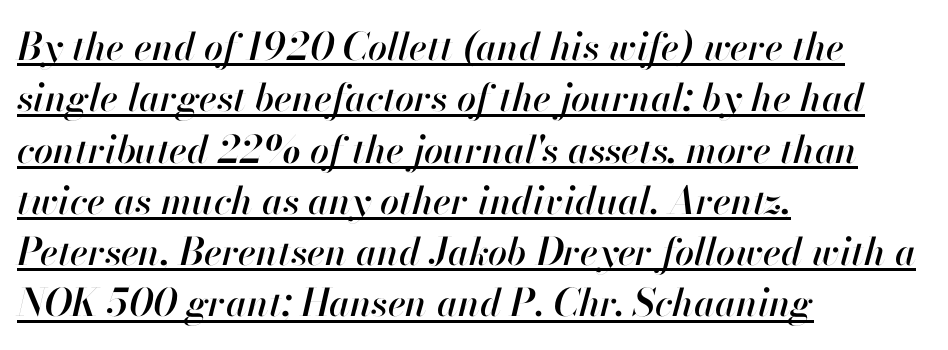
{"italic": "yes", "lean": "right", "slant_degrees": 13, "width": "normal", "stroke_contrast": "high", "x_height": "small", "monospaced": "no", "underline": "yes", "align": "left", "line_spacing": "normal", "line_spacing_ratio": 1.35, "letter_spacing": "normal", "letter_spacing_em": 0.0, "glyph_px": 38}
